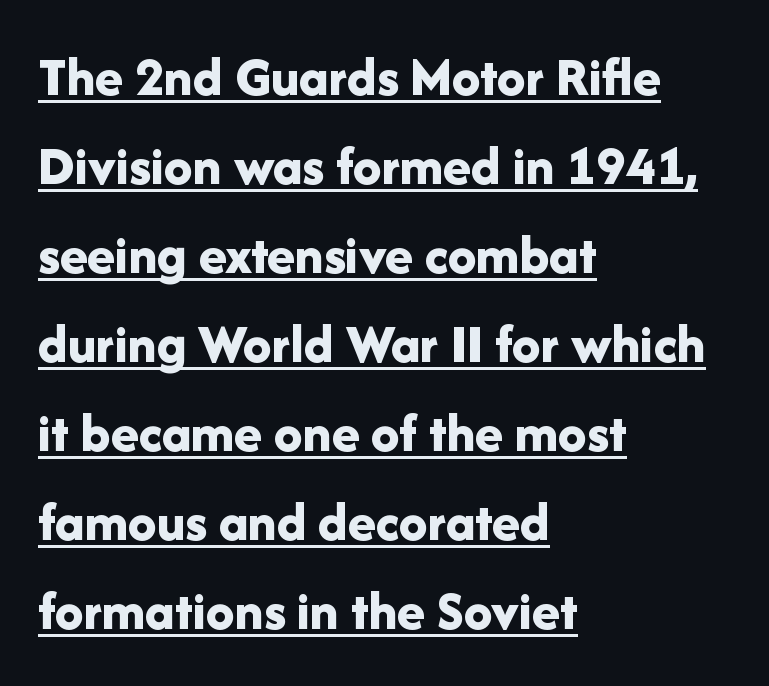
Note the varied advance widths — an 'i' is clearly narrower than an 'm'. The typesetter has applied underlining to the passage shown. Pretty heavy lettering here — definitely bold. The rendering keeps characters at their native spacing. Nope, no serifs anywhere on these letters.
